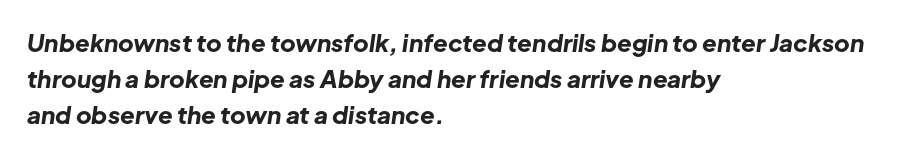
{"italic": "yes", "lean": "right", "slant_degrees": 8, "bold": "yes", "underline": "no", "align": "left", "line_spacing": "normal", "line_spacing_ratio": 1.51, "letter_spacing": "normal", "letter_spacing_em": 0.0, "glyph_px": 24}
